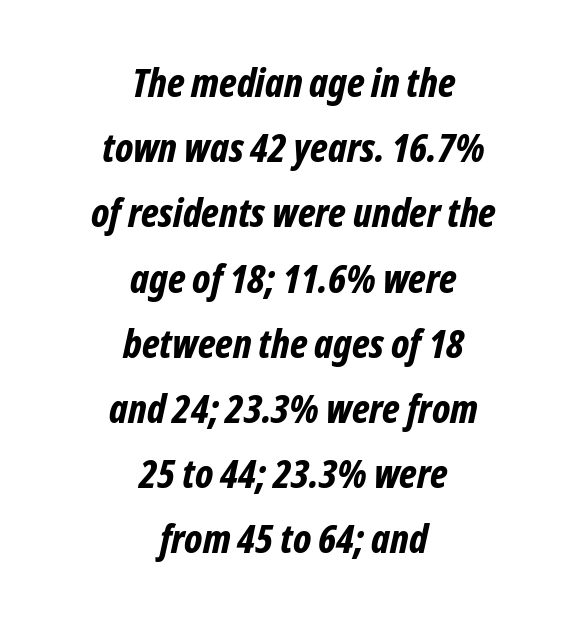
In CSS terms this would be text-align: center. Spacing verdict: proportional, widths tailored to each character. Bold? Absolutely — the strokes are thick and heavy. The letters sit at their default tracking, neither squeezed nor spread.
